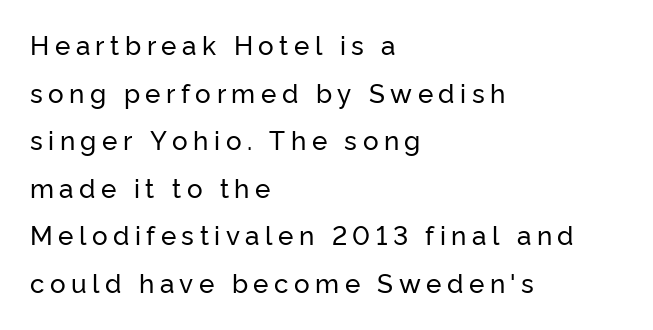
Does the lettering tilt? It doesn't — this is upright. Tracking here is generous; glyphs stand well apart from one another. The foot of each line stays bare and open. Caption: multi-line text, flush left, ragged right.
